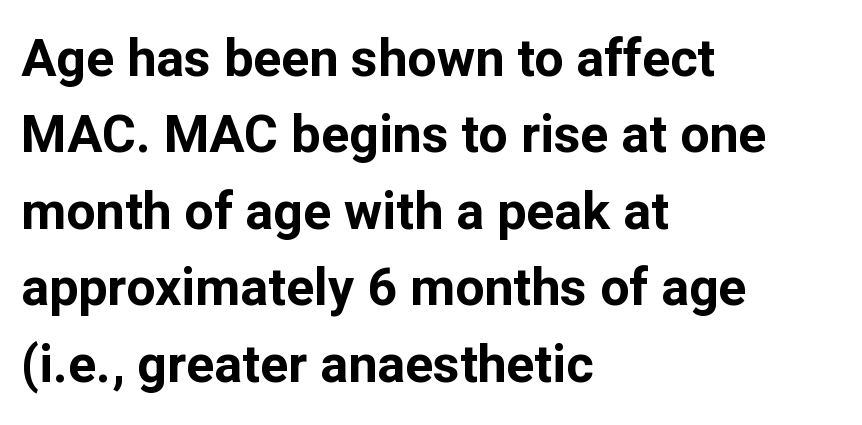
Quick note: interline space is typical. Type style note: lacks serifs. In terms of letterspacing, this is plain default setting. The passage shown is typed in a proportional face where columns would drift. Do the letters lean? They stand straight. Each line starts at the same left margin while the right side varies.
